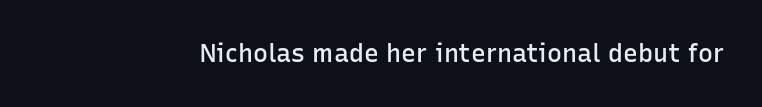
Q: Is the text bold? A: Semi-bold.
Q: Is the text italic (slanted)? A: No, it is upright.
Q: Is the text underlined? A: No.
Q: Is the spacing between letters normal or unusually wide? A: Normal.
